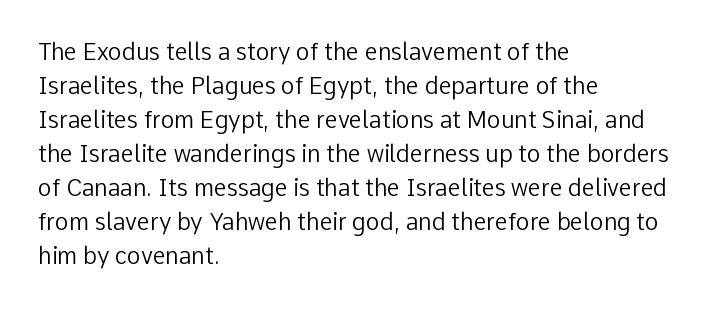
Q: Is the text bold? A: No.
Q: Is the text italic (slanted)? A: No, it is upright.
Q: Is the text underlined? A: No.
Q: How is the paragraph aligned? A: Left-aligned.
Q: Is the spacing between letters normal or unusually wide? A: Normal.
Q: Is the spacing between lines tight, normal or loose? A: Normal.
